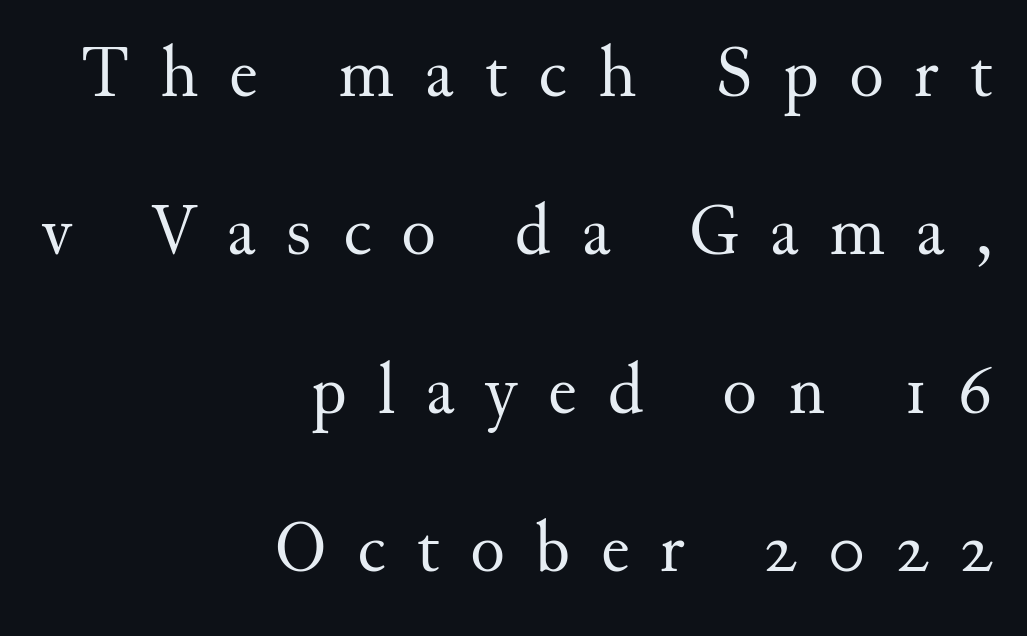
Q: Is the text bold? A: No.
Q: Is the text italic (slanted)? A: No, it is upright.
Q: Is the typeface a serif or a sans-serif typeface? A: Serif.
Q: Is the text underlined? A: No.
Q: How is the paragraph aligned? A: Right-aligned.
Q: Is the spacing between letters normal or unusually wide? A: Unusually wide.
Q: Is the spacing between lines tight, normal or loose? A: Loose.
Q: Width (condensed, normal, or wide)? A: Normal.
Q: Stroke contrast? A: Medium.
Q: x-height? A: Small.
Q: Monospaced? A: No.
